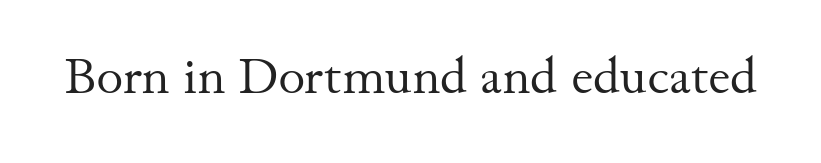
Q: Is the text bold? A: No.
Q: Is the text italic (slanted)? A: No, it is upright.
Q: Is the typeface a serif or a sans-serif typeface? A: Serif.
Q: Is the text underlined? A: No.
Q: Is the spacing between letters normal or unusually wide? A: Normal.
Q: Width (condensed, normal, or wide)? A: Normal.
Q: Stroke contrast? A: Medium.
Q: x-height? A: Small.
Q: Monospaced? A: No.
